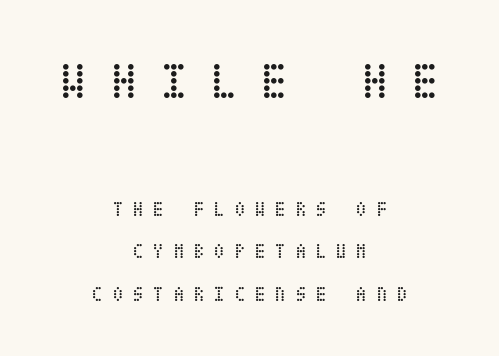
{"italic": "no", "bold": "no", "weight": "regular", "width": "condensed", "stroke_contrast": "low", "x_height": "large", "underline": "no", "align": "center", "line_spacing": "loose", "line_spacing_ratio": 2.01, "letter_spacing": "wide", "letter_spacing_em": 0.42, "larger_block": "first", "size_ratio": 2.48, "glyph_px": 52}
